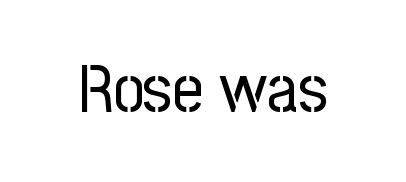
Just letters on the line, the space beneath them empty. The font family rendered here belongs to the sans-serif group. Students, note that the glyphs here touch the page at normal intervals. Weight: in the light-to-regular range. A roman cut, with each character standing at attention. The face used here is proportionally spaced, like ordinary book or web type.
